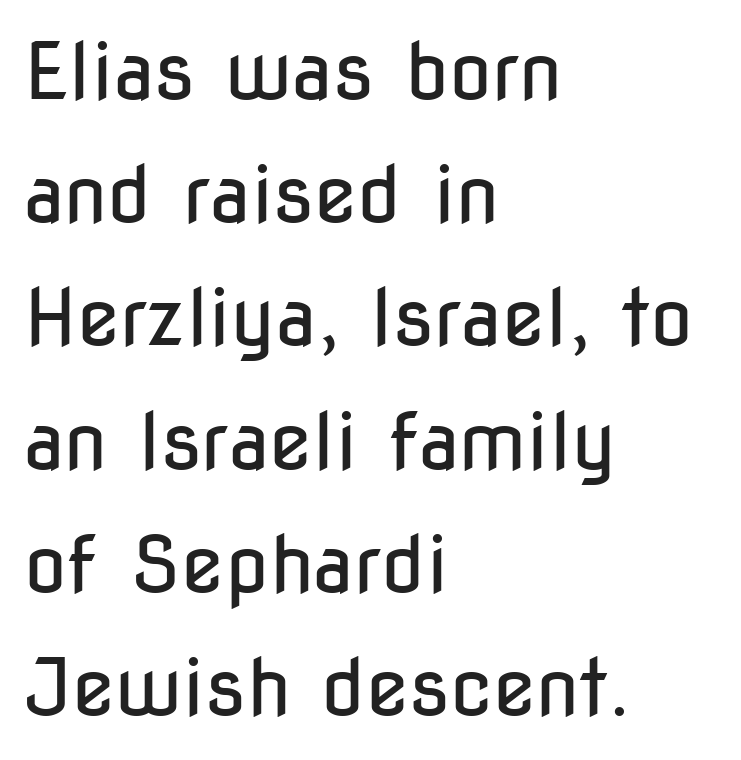
The image shows 78 px regular-weight, condensed sans-serif type, upright; set left-aligned, normal line spacing (1.58x), normal letter spacing, not underlined; low stroke contrast and a medium x-height.
